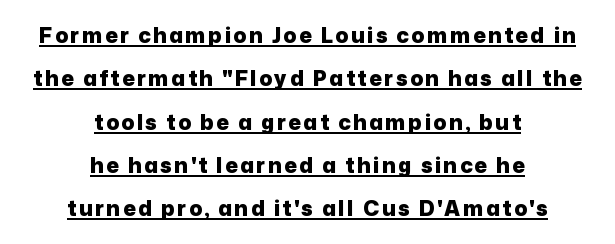
Honestly, the underline is the first thing you notice here. Quick note: not italic, upright. Emphasis by weight is at full strength: bold. Where is the straight margin? There isn't one; the lines are centered. Summary of vertical rhythm: relaxed, with wide interline spacing.
